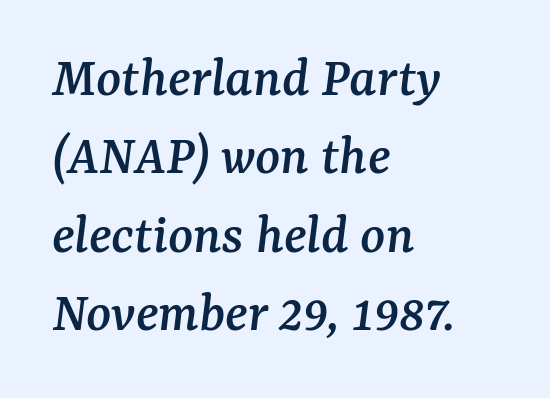
{"serif": "yes", "italic": "yes", "lean": "right", "slant_degrees": 7, "width": "normal", "stroke_contrast": "medium", "x_height": "medium", "monospaced": "no", "underline": "no", "align": "left", "line_spacing": "normal", "line_spacing_ratio": 1.35, "letter_spacing": "normal", "letter_spacing_em": 0.0, "glyph_px": 58}
